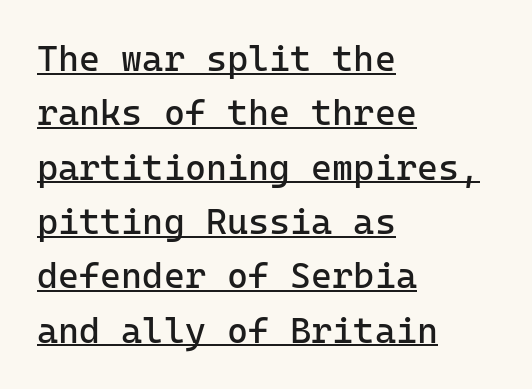
The lettering is marked with a stroke running underneath it. The weight would be labelled regular, book, light, or lighter still. The font's upright variant was chosen for this text. Horizontal alignment here is leftward, the default for most running prose. You could count columns in this text — the font is strictly monospaced.
